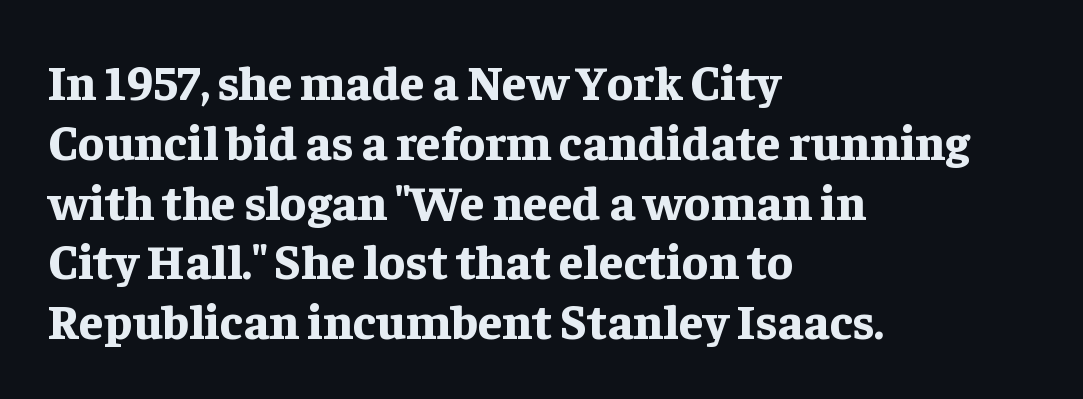
The letters advance in unequal steps, a hallmark of proportional type. The face used here has the dense, thick strokes of a bold. Every stem runs plumb, perpendicular to the baseline. Clear beneath every line of the passage.
